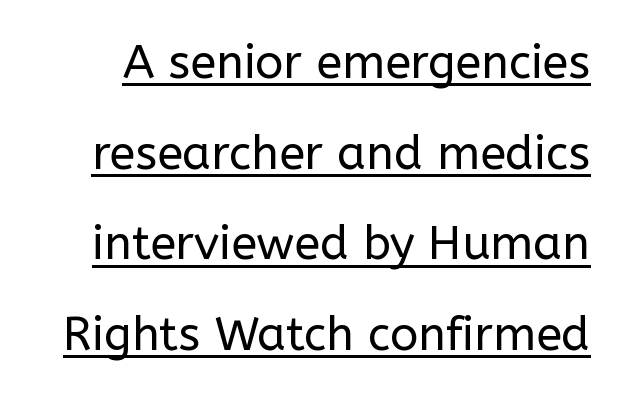
{"serif": "no", "italic": "no", "bold": "no", "weight": "regular", "width": "normal", "stroke_contrast": "low", "x_height": "medium", "monospaced": "no", "underline": "yes", "line_spacing": "loose", "line_spacing_ratio": 1.93, "letter_spacing": "normal", "letter_spacing_em": 0.0, "glyph_px": 47}
